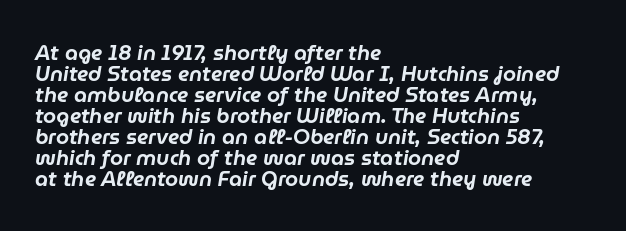
Q: Is the text italic (slanted)? A: Yes, it leans right by about 9 degrees.
Q: Is the text underlined? A: No.
Q: How is the paragraph aligned? A: Left-aligned.
Q: Is the spacing between letters normal or unusually wide? A: Normal.
Q: Is the spacing between lines tight, normal or loose? A: Tight.
